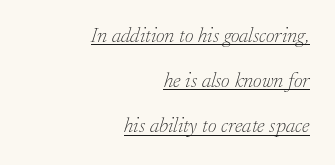
{"italic": "yes", "lean": "right", "slant_degrees": 17, "bold": "no", "underline": "yes", "align": "right", "line_spacing": "loose", "line_spacing_ratio": 2.15, "letter_spacing": "normal", "letter_spacing_em": 0.0, "glyph_px": 21}
